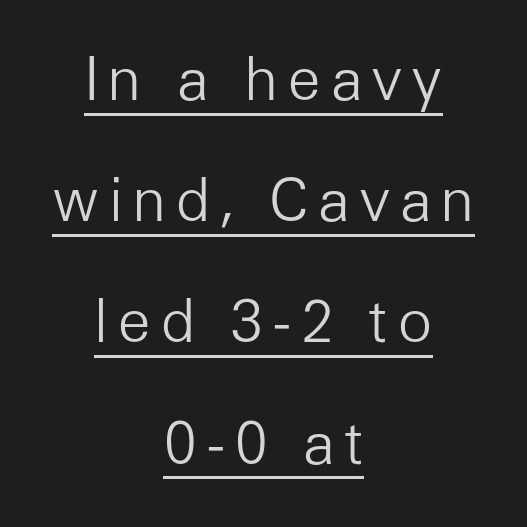
The setting favours the middle, as headings and verse often do. Unbolded letterforms with no extra heft. A rule runs beneath these lines of type. Is this a sans? Yes — the strokes have no serifs.
